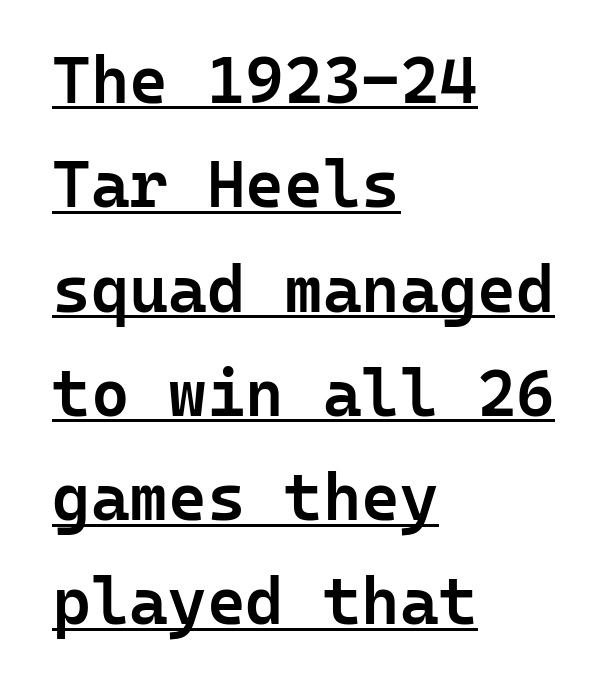
Q: Is the text bold? A: Semi-bold.
Q: Is the text italic (slanted)? A: No, it is upright.
Q: Is the typeface a serif or a sans-serif typeface? A: Sans-serif.
Q: Is the text underlined? A: Yes.
Q: How is the paragraph aligned? A: Left-aligned.
Q: Is the spacing between letters normal or unusually wide? A: Normal.
Q: Is the spacing between lines tight, normal or loose? A: Normal.
Q: Width (condensed, normal, or wide)? A: Normal.
Q: Stroke contrast? A: Low.
Q: x-height? A: Medium.
Q: Monospaced? A: Yes.
